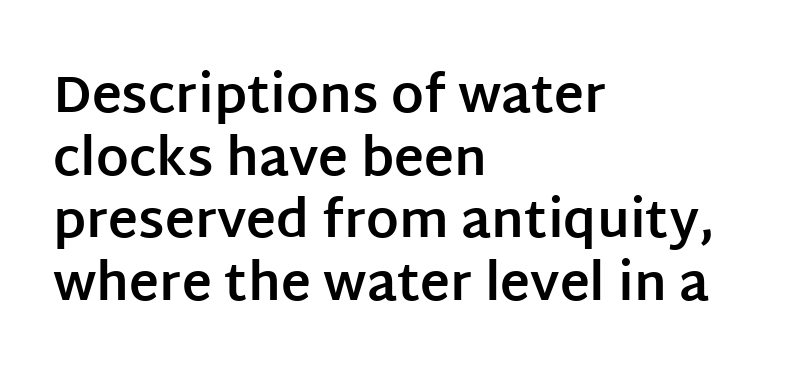
{"serif": "no", "italic": "no", "bold": "yes", "weight": "bold", "width": "normal", "stroke_contrast": "low", "x_height": "large", "monospaced": "no", "underline": "no", "align": "left", "line_spacing_ratio": 1.23, "letter_spacing": "normal", "letter_spacing_em": 0.0, "glyph_px": 51}
